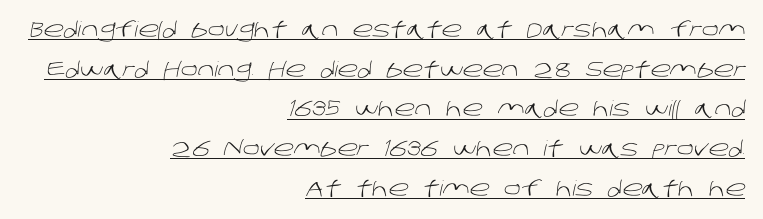
The image shows 21 px text type; set right-aligned, line spacing 1.89x, normal letter spacing, underlined.
